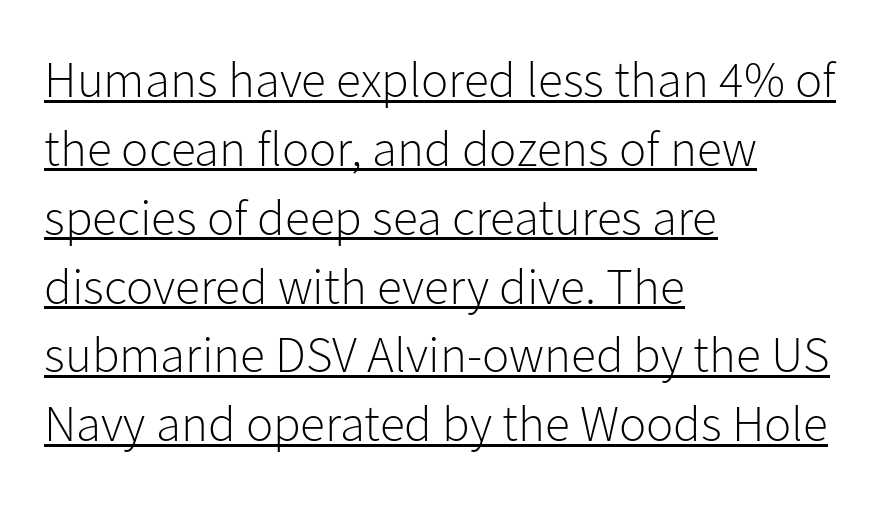
Q: Is the text bold? A: No.
Q: Is the text italic (slanted)? A: No, it is upright.
Q: Is the typeface a serif or a sans-serif typeface? A: Sans-serif.
Q: Is the text underlined? A: Yes.
Q: How is the paragraph aligned? A: Left-aligned.
Q: Is the spacing between letters normal or unusually wide? A: Normal.
Q: Is the spacing between lines tight, normal or loose? A: Normal.
Q: Width (condensed, normal, or wide)? A: Normal.
Q: Stroke contrast? A: Low.
Q: x-height? A: Medium.
Q: Monospaced? A: No.
